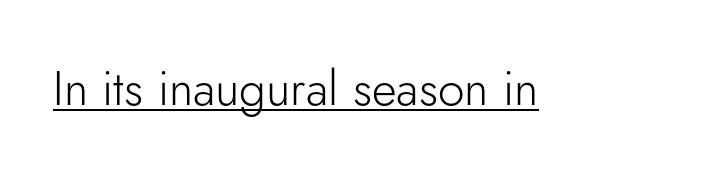
Q: Is the text bold? A: No.
Q: Is the text italic (slanted)? A: No, it is upright.
Q: Is the typeface a serif or a sans-serif typeface? A: Sans-serif.
Q: Is the text underlined? A: Yes.
Q: Is the spacing between letters normal or unusually wide? A: Normal.
Q: Width (condensed, normal, or wide)? A: Normal.
Q: Stroke contrast? A: Low.
Q: x-height? A: Small.
Q: Monospaced? A: No.
